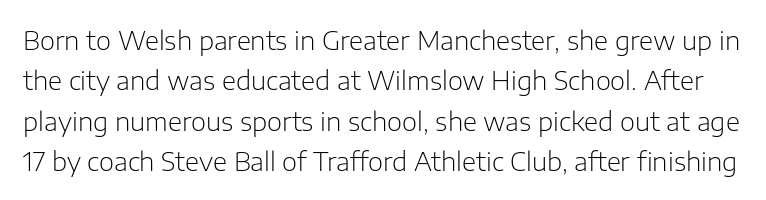
The image shows 26 px text type, upright; set normal line spacing (1.55x), normal letter spacing, not underlined.
